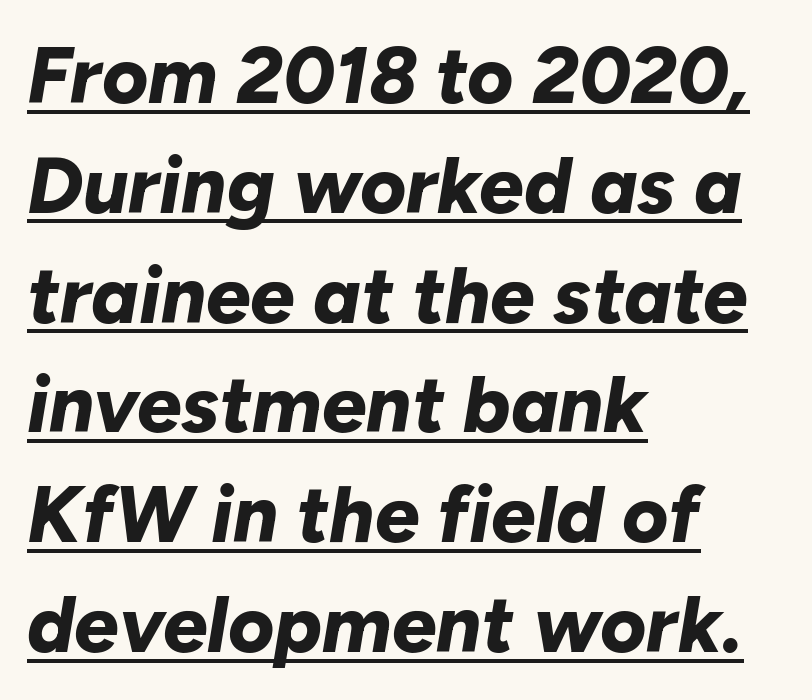
Each letter keeps its own natural width here, so spacing adapts to shape. Every word sits above its own underline. Notice how the passage keeps a crisp vertical edge on the left only. An italicized treatment has been applied to the whole sample.
